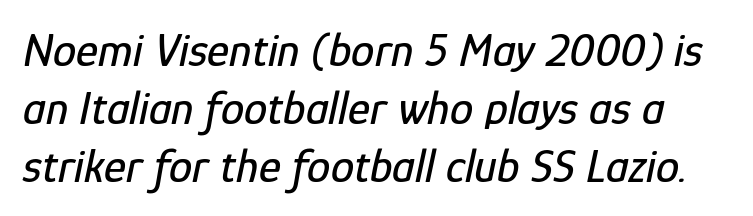
Glyph-to-glyph distance matches everyday printed text. Decoration check: the copy has no underline. Yep, that's italic — everything's leaning. Think of a printed novel: that variable character pitch is what you see here.
